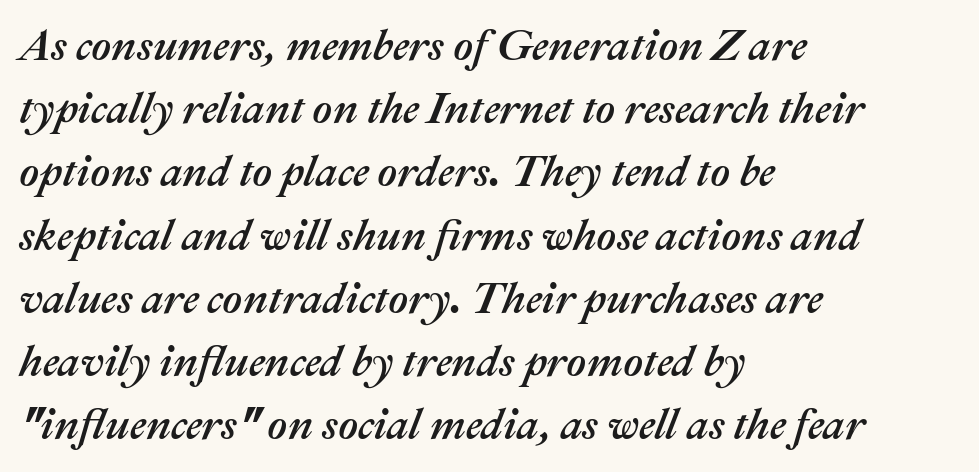
{"italic": "yes", "lean": "right", "slant_degrees": 22, "width": "normal", "stroke_contrast": "medium", "x_height": "medium", "monospaced": "no", "underline": "no", "align": "left", "line_spacing": "normal", "line_spacing_ratio": 1.47, "letter_spacing": "normal", "letter_spacing_em": 0.0, "glyph_px": 43}
